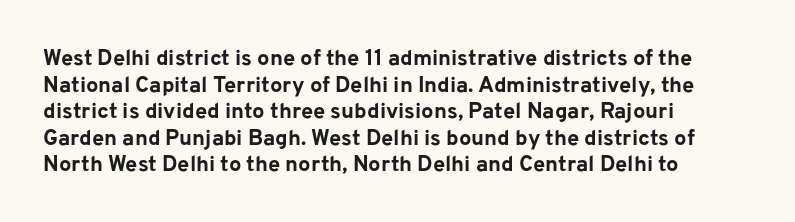
Q: Is the text bold? A: Yes.
Q: Is the text italic (slanted)? A: No, it is upright.
Q: Is the text underlined? A: No.
Q: How is the paragraph aligned? A: Left-aligned.
Q: Is the spacing between letters normal or unusually wide? A: Normal.
